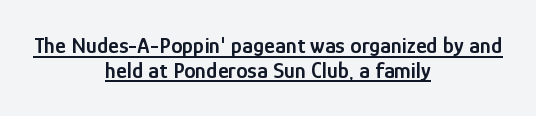
{"italic": "no", "bold": "semi", "underline": "yes", "align": "center", "line_spacing": "tight", "line_spacing_ratio": 1.07, "letter_spacing": "normal", "letter_spacing_em": 0.0, "glyph_px": 23}
